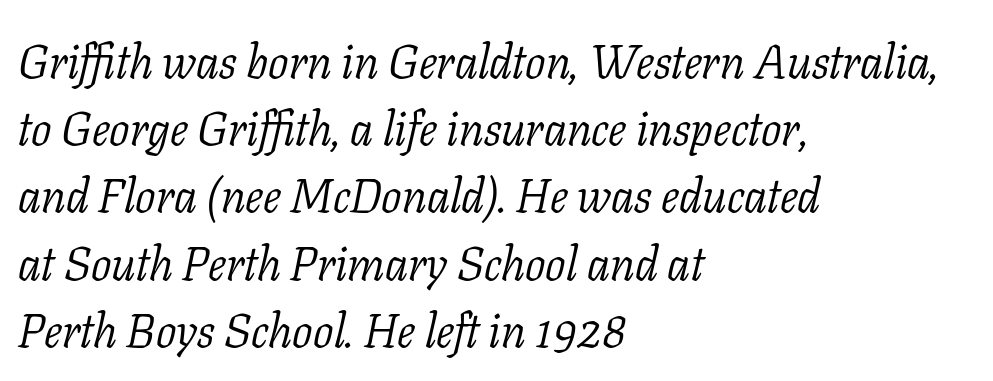
Q: Is the text bold? A: No.
Q: Is the text italic (slanted)? A: Yes, it leans right by about 11 degrees.
Q: Is the typeface a serif or a sans-serif typeface? A: Serif.
Q: Is the text underlined? A: No.
Q: How is the paragraph aligned? A: Left-aligned.
Q: Is the spacing between letters normal or unusually wide? A: Normal.
Q: Is the spacing between lines tight, normal or loose? A: Normal.
Q: Width (condensed, normal, or wide)? A: Normal.
Q: Stroke contrast? A: Low.
Q: x-height? A: Medium.
Q: Monospaced? A: No.
